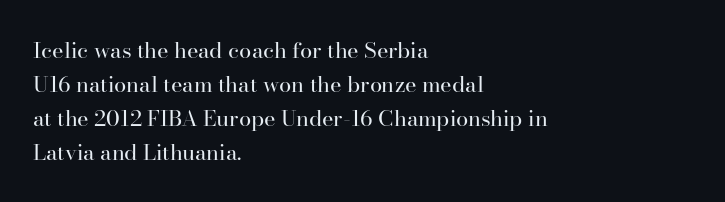
Q: Is the text bold? A: No.
Q: Is the text italic (slanted)? A: No, it is upright.
Q: Is the text underlined? A: No.
Q: How is the paragraph aligned? A: Left-aligned.
Q: Is the spacing between letters normal or unusually wide? A: Normal.
Q: Is the spacing between lines tight, normal or loose? A: Normal.
